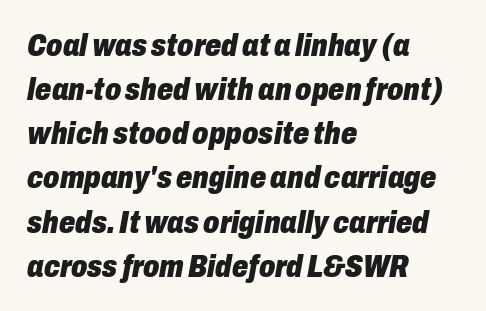
The text block is weighted toward the left margin, trailing off unevenly rightward. The strip under each line holds only bare page. The rendering uses natural spacing where letterforms have individual widths. In terms of weight, the rendering is a true, heavy bold. In terms of posture, this sample is oblique. In terms of leading, this rendering sits right in the middle.
